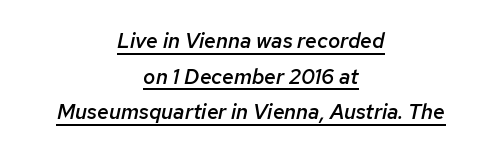
The image shows 21 px text type, italic (leaning right); set centered, normal line spacing (1.7x), normal letter spacing, underlined.
